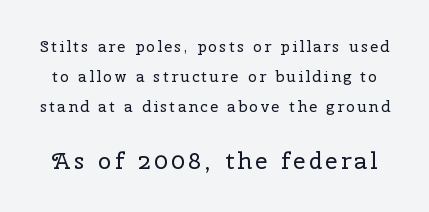
Q: Is the text bold? A: No.
Q: Is the text italic (slanted)? A: No, it is upright.
Q: Is the text underlined? A: No.
Q: Which block of text is set in a larger size, the first (top) or the second (bottom)? A: The second (bottom) one.
